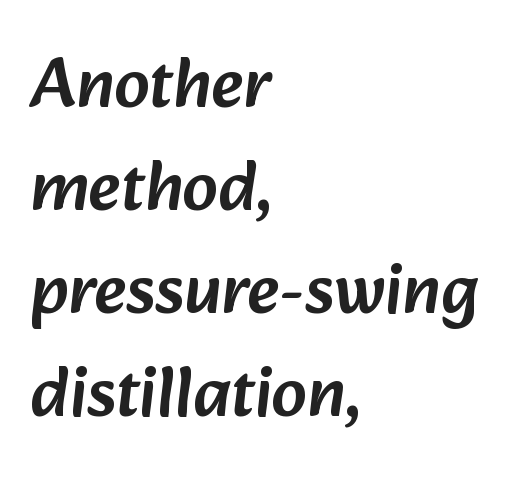
Typographically, this falls in the sans-serif category. The rendering uses natural spacing where letterforms have individual widths. This rendering leaves character spacing at its baseline value. The passage shown stacks its lines at a standard gap.
